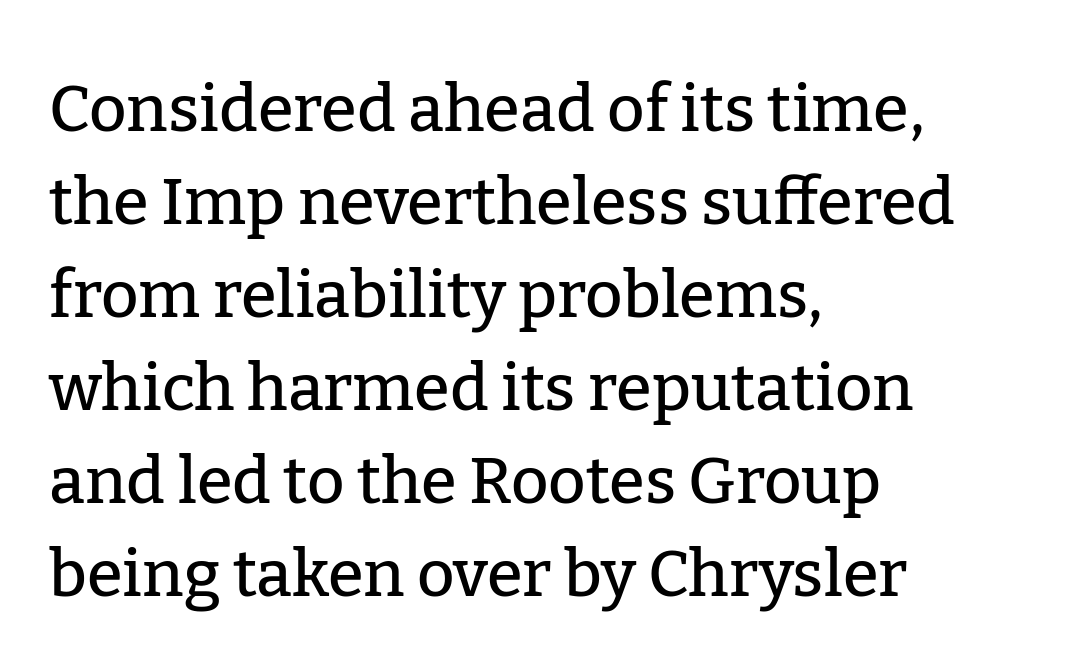
{"serif": "yes", "italic": "no", "width": "normal", "stroke_contrast": "low", "x_height": "medium", "monospaced": "no", "underline": "no", "align": "left", "line_spacing": "normal", "line_spacing_ratio": 1.43, "letter_spacing": "normal", "letter_spacing_em": 0.0, "glyph_px": 65}
